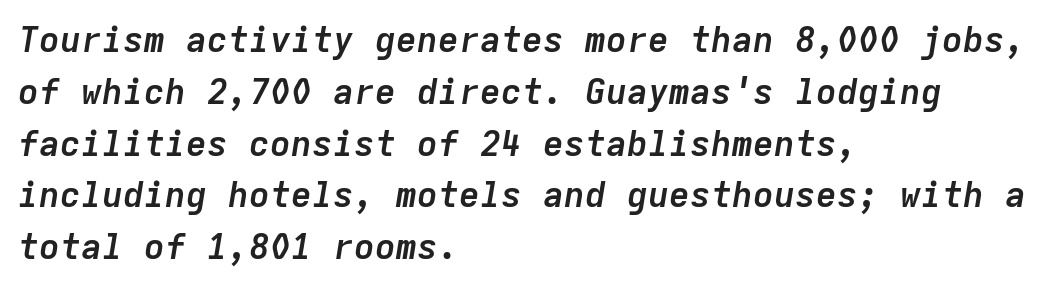
The lines are quadded left. The rendering uses a bold face; every stroke is thick and dark. Glance below the letters and you will spot only blank space. Short note: letters normally spaced.
